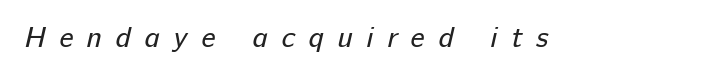
Note: no serifs on the glyphs. The tracking jumps out immediately: characters are airy and widely separated. Underlining? Definitely not there. Think of a printed novel: that variable character pitch is what you see here. Letters have the restrained weight of plain body copy at most.
